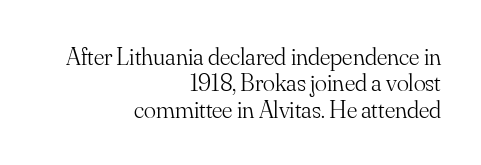
Q: Is the text bold? A: No.
Q: Is the text italic (slanted)? A: No, it is upright.
Q: Is the text underlined? A: No.
Q: How is the paragraph aligned? A: Right-aligned.
Q: Is the spacing between letters normal or unusually wide? A: Normal.
Q: Is the spacing between lines tight, normal or loose? A: Tight.
